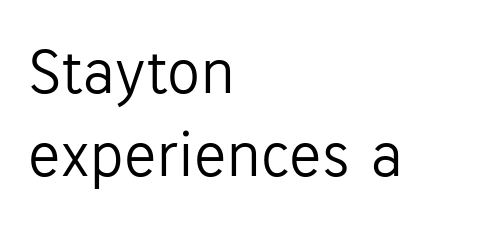
{"serif": "no", "italic": "no", "bold": "no", "weight": "light", "width": "normal", "stroke_contrast": "low", "x_height": "medium", "monospaced": "no", "underline": "no", "align": "left", "line_spacing": "normal", "line_spacing_ratio": 1.26, "letter_spacing": "normal", "letter_spacing_em": 0.0, "glyph_px": 66}
